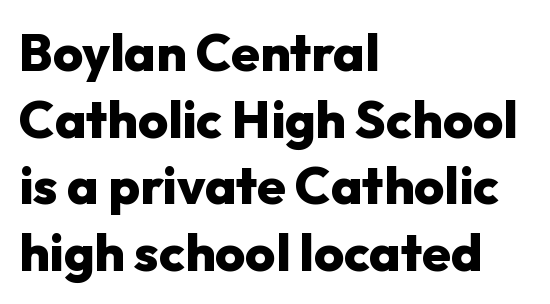
The image shows 52 px heavy sans-serif type, upright; set left-aligned, normal line spacing (1.28x), normal letter spacing, not underlined; low stroke contrast and a medium x-height.
